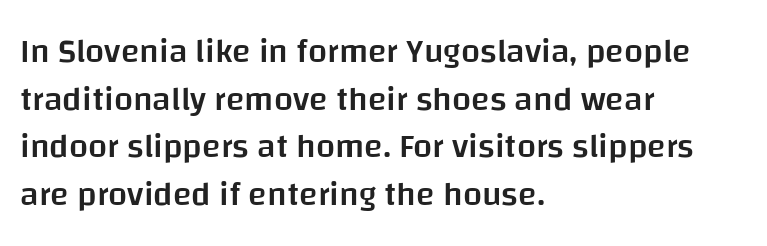
{"serif": "no", "italic": "no", "bold": "semi", "weight": "semibold", "width": "normal", "stroke_contrast": "low", "x_height": "large", "monospaced": "no", "underline": "no", "align": "left", "line_spacing": "normal", "line_spacing_ratio": 1.4, "letter_spacing": "normal", "letter_spacing_em": 0.0, "glyph_px": 34}
